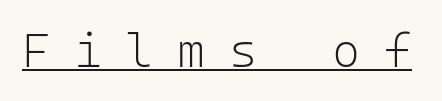
The characters display no serif detailing; their extremities are plain. The tracking reads as deliberately expanded to a designer's eye. Vertical strokes here are truly vertical. Think standard paragraph weight, or any step lighter than that. Do the characters align in a grid? Yes, the font is monospaced.
